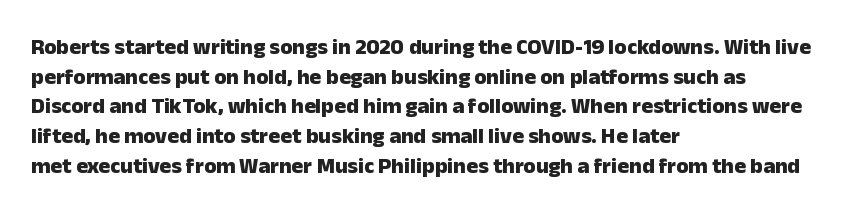
The image shows 22 px bold type, upright; set left-aligned, normal line spacing (1.35x), normal letter spacing, not underlined.
